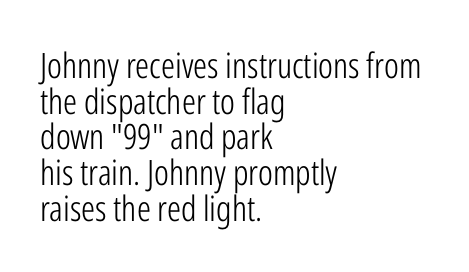
{"serif": "no", "italic": "no", "bold": "no", "weight": "light", "width": "condensed", "stroke_contrast": "low", "x_height": "medium", "monospaced": "no", "underline": "no", "align": "left", "line_spacing": "tight", "line_spacing_ratio": 1.02, "letter_spacing": "normal", "letter_spacing_em": 0.0, "glyph_px": 35}
